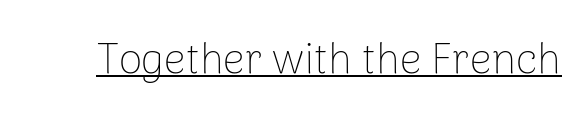
The passage shown is typeset with a sans-serif family. Caption: lettering with a line underneath. Compared with a typical body face, this is equally light or lighter still. Each word holds together tightly as a unit, with standard inter-letter gaps. Tall strokes in this sample are plumb rather than angled. Character widths vary here, with narrow letters taking less room than wide ones.
